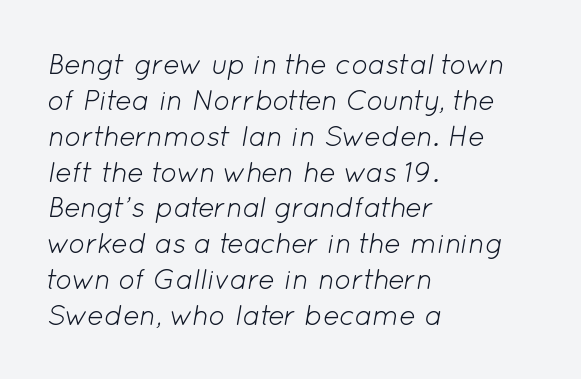
The zone under the glyphs is completely vacant. The weight would be labelled regular, book, light, or lighter still. The lines are quadded left. Style check: oblique. The designer left line spacing at the default.
